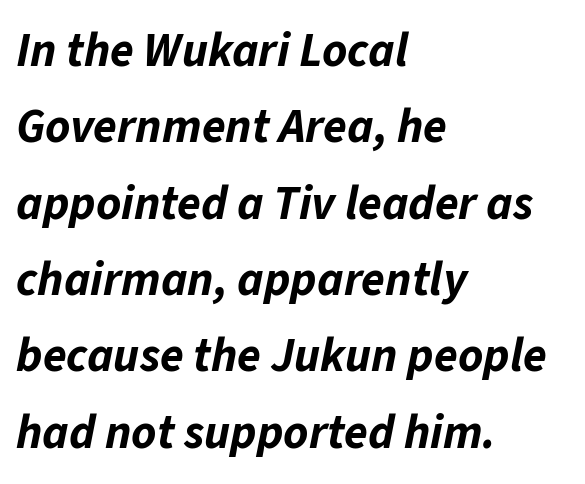
{"italic": "yes", "lean": "right", "slant_degrees": 11, "bold": "yes", "weight": "bold", "width": "normal", "stroke_contrast": "low", "x_height": "medium", "monospaced": "no", "underline": "no", "align": "left", "line_spacing": "normal", "line_spacing_ratio": 1.59, "letter_spacing": "normal", "letter_spacing_em": 0.0, "glyph_px": 48}
